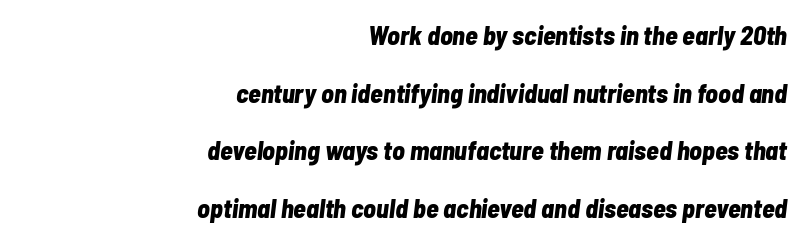
The image shows 26 px bold type, italic (leaning right); set right-aligned, loose line spacing (2.22x), normal letter spacing, not underlined.
